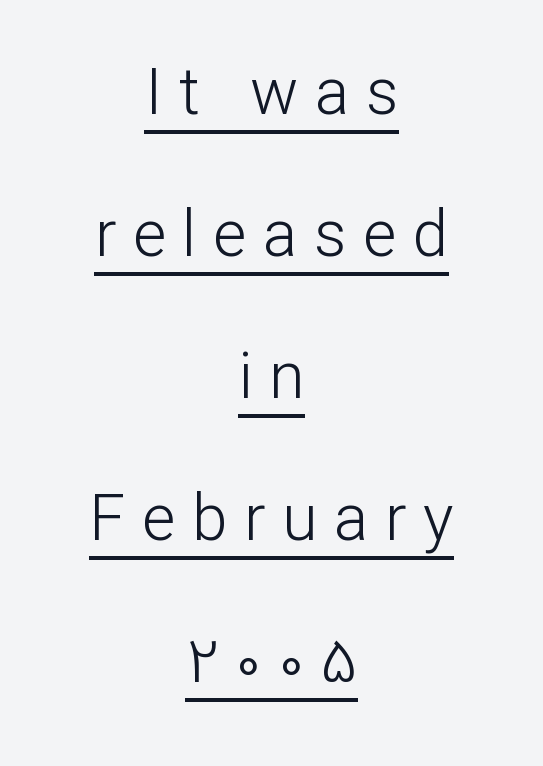
The image shows 64 px light sans-serif type, upright; set centered, loose line spacing (2.22x), unusually wide letter spacing (+0.26 em), underlined; low stroke contrast and a medium x-height.
